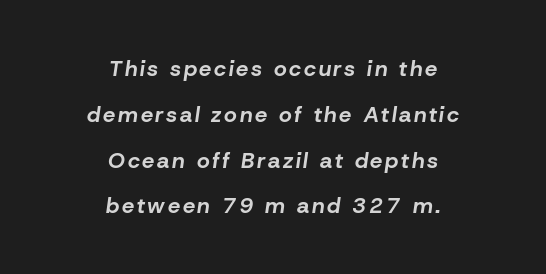
Q: Is the text bold? A: Yes.
Q: Is the text italic (slanted)? A: Yes, it leans right by about 8 degrees.
Q: Is the text underlined? A: No.
Q: How is the paragraph aligned? A: Centered.
Q: Is the spacing between lines tight, normal or loose? A: Loose.
